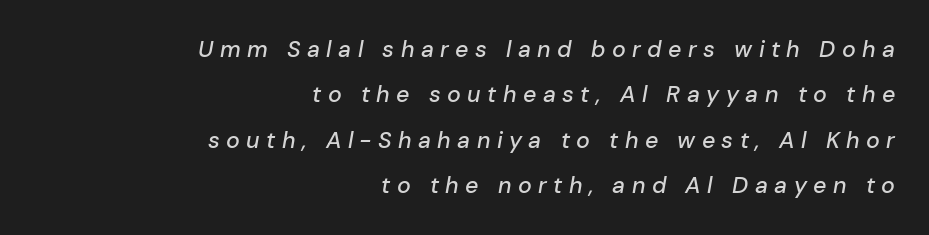
Q: Is the text italic (slanted)? A: Yes, it leans right by about 10 degrees.
Q: Is the text underlined? A: No.
Q: How is the paragraph aligned? A: Right-aligned.
Q: Is the spacing between letters normal or unusually wide? A: Unusually wide.
Q: Is the spacing between lines tight, normal or loose? A: Loose.
